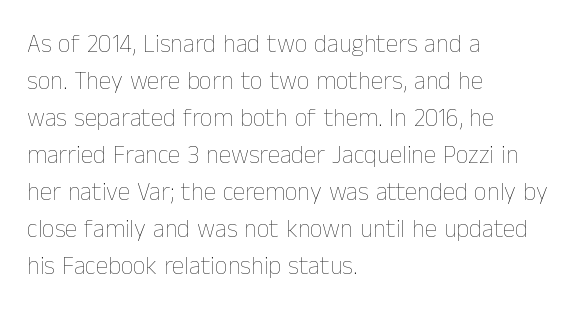
A typesetter would call this leading conventional body-copy spacing. Descender tails drop into unmarked territory. Visually the block forms a straight wall on the left and a jagged coastline on the right. Do the letters lean? They stand straight.
